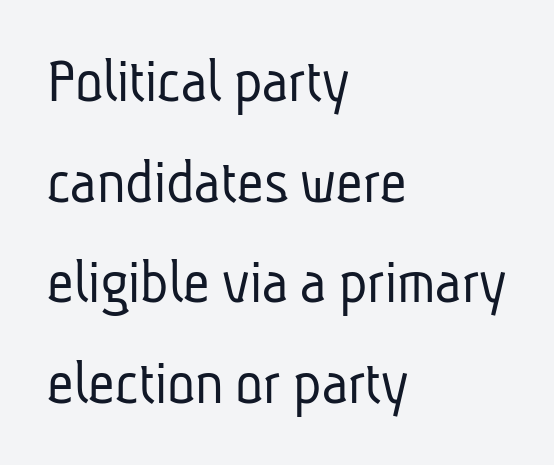
The image shows 65 px light, condensed sans-serif type; set left-aligned, normal line spacing (1.55x), normal letter spacing, not underlined; low stroke contrast and a medium x-height.
